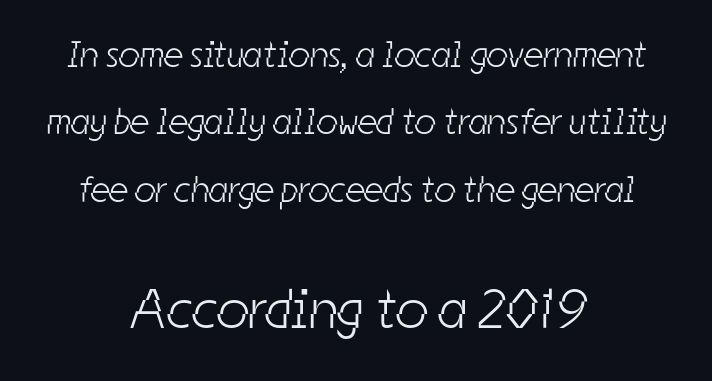
The image shows 56 px light, condensed sans-serif type; set centered, line spacing 1.82x, normal letter spacing, not underlined; the second (bottom) block is 1.51x larger; low stroke contrast and a medium x-height.
